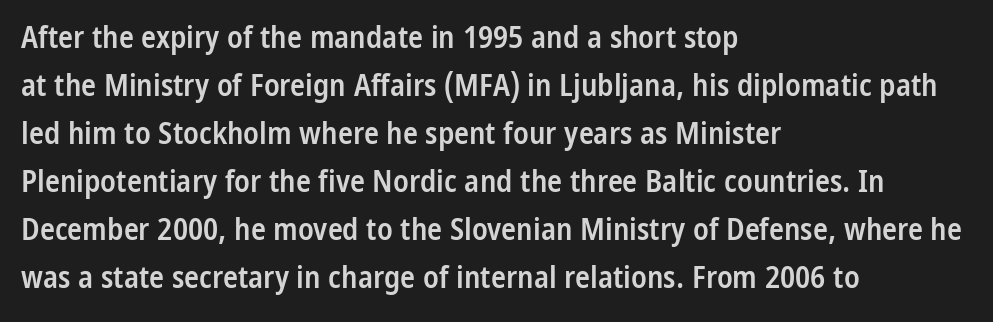
The image shows 31 px semibold, condensed sans-serif type, upright; set left-aligned, normal line spacing (1.55x), normal letter spacing, not underlined; low stroke contrast and a medium x-height.
